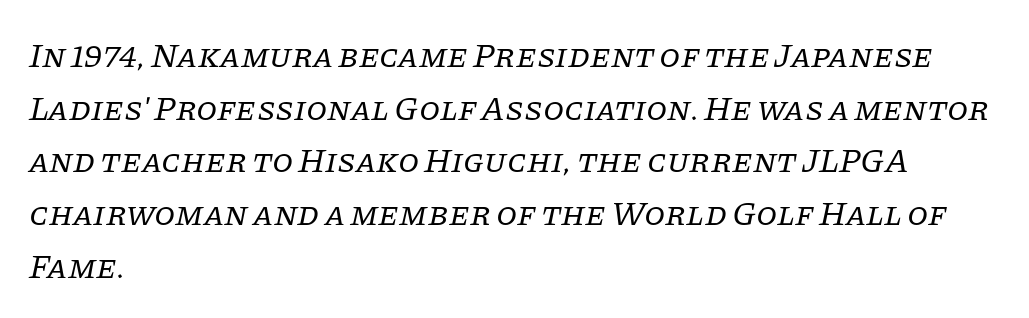
Q: Is the text bold? A: No.
Q: Is the text italic (slanted)? A: Yes, it leans right by about 11 degrees.
Q: Is the typeface a serif or a sans-serif typeface? A: Serif.
Q: Is the text underlined? A: No.
Q: How is the paragraph aligned? A: Left-aligned.
Q: Is the spacing between letters normal or unusually wide? A: Normal.
Q: Is the spacing between lines tight, normal or loose? A: Normal.
Q: Width (condensed, normal, or wide)? A: Normal.
Q: Stroke contrast? A: Low.
Q: x-height? A: Large.
Q: Monospaced? A: No.
